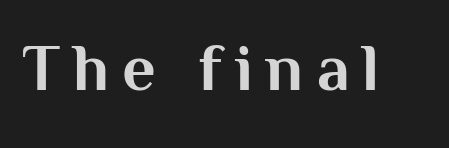
Q: Is the text bold? A: Yes.
Q: Is the text italic (slanted)? A: No, it is upright.
Q: Is the typeface a serif or a sans-serif typeface? A: Sans-serif.
Q: Is the text underlined? A: No.
Q: Is the spacing between letters normal or unusually wide? A: Unusually wide.
Q: Width (condensed, normal, or wide)? A: Normal.
Q: Stroke contrast? A: Medium.
Q: x-height? A: Medium.
Q: Monospaced? A: No.
